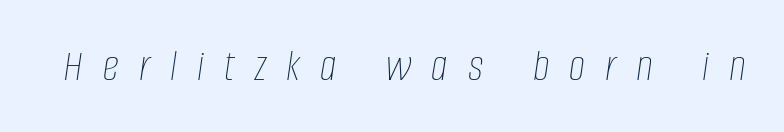
{"italic": "yes", "lean": "right", "slant_degrees": 8, "bold": "no", "weight": "thin", "width": "condensed", "stroke_contrast": "low", "x_height": "large", "monospaced": "no", "underline": "no", "letter_spacing": "wide", "letter_spacing_em": 0.44, "glyph_px": 46}
